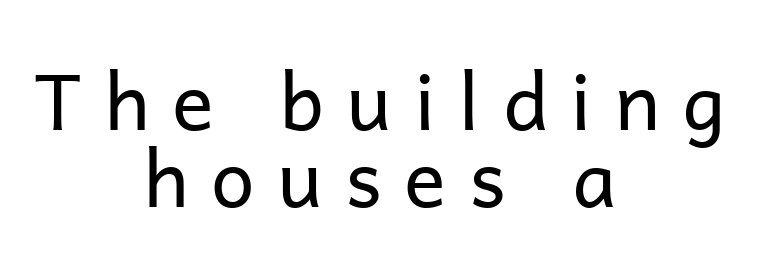
The image shows 78 px regular-weight sans-serif type, upright; set centered, tight line spacing (0.99x), unusually wide letter spacing (+0.29 em), not underlined; low stroke contrast and a medium x-height.
